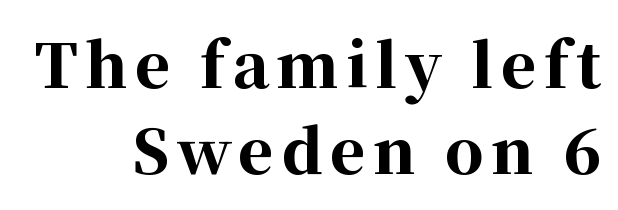
The image shows 61 px bold serif type, upright; set right-aligned, normal line spacing (1.41x), not underlined; high stroke contrast and a medium x-height.
